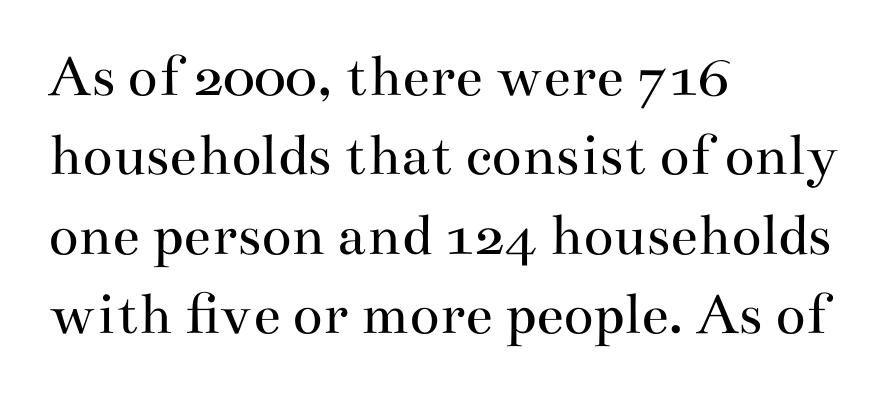
Each letter's strokes conclude with small projecting serifs. Alignment: flush left. Style check: upright. Heft: none added — not bold. Think of a printed novel: that variable character pitch is what you see here. Only glyphs here, with clear space below each row.
